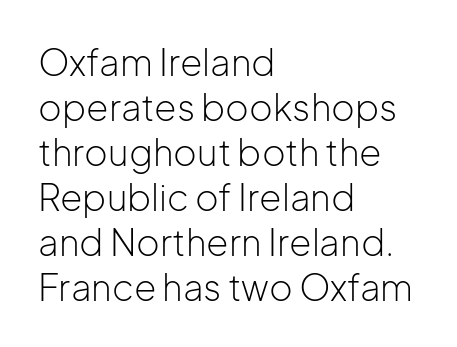
The image shows 36 px light sans-serif type, upright; set left-aligned, normal line spacing (1.25x), normal letter spacing, not underlined; low stroke contrast and a medium x-height.
